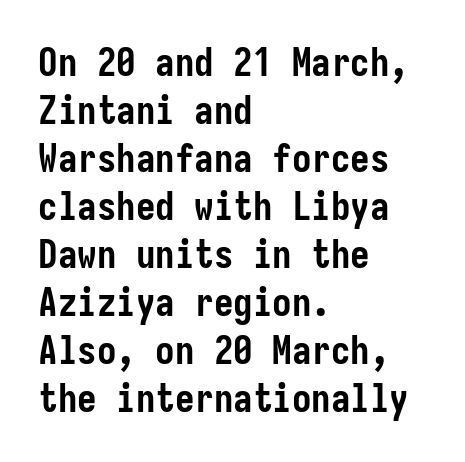
The image shows 39 px semibold, condensed sans-serif type, upright; set left-aligned, line spacing 1.23x, normal letter spacing, not underlined; low stroke contrast and a medium x-height.
